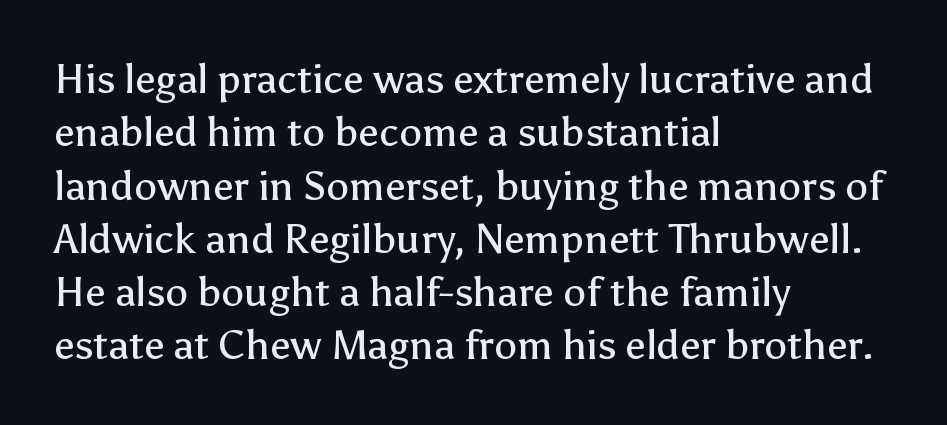
The image shows 41 px regular-weight sans-serif type, upright; set left-aligned, normal line spacing (1.3x), normal letter spacing, not underlined; low stroke contrast and a medium x-height.
